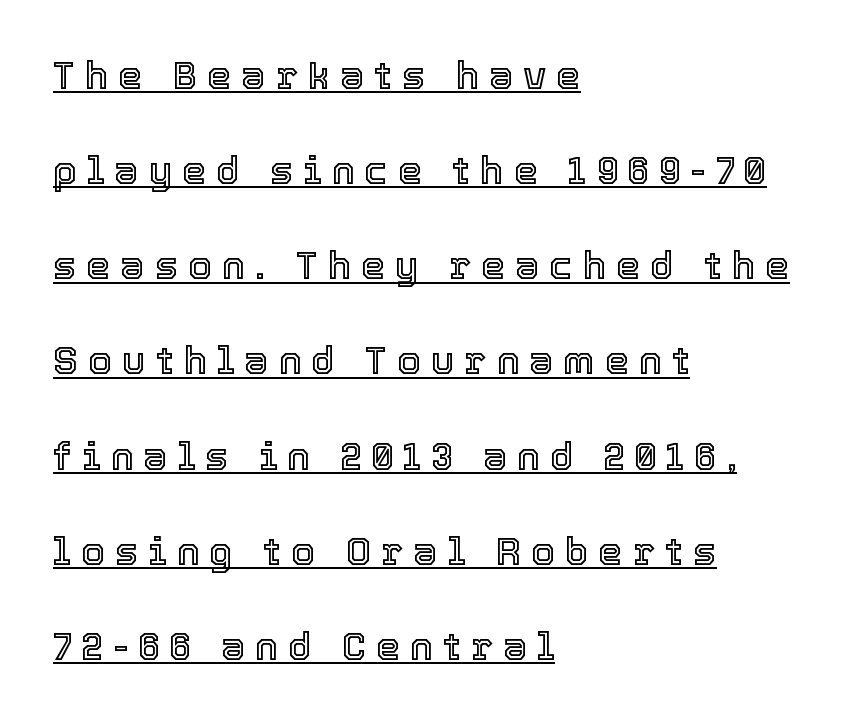
The text block is weighted toward the left margin, trailing off unevenly rightward. Widely set lines give the paragraph a tall, airy silhouette. Does extra space separate the letters? Yes, quite a lot of it. The rendering uses the underline text-decoration. Each letter keeps its own natural width here, so spacing adapts to shape.
